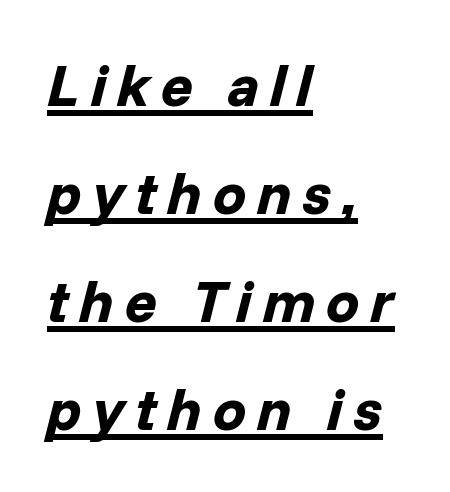
Looks like someone drew a line under every word here. Looks like regular typesetting: each glyph gets only the width it needs. If you drew a line through each stem, it would be angled. Pretty heavy lettering here — definitely bold.
